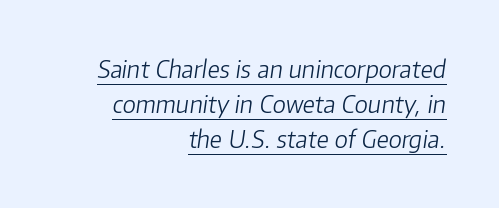
{"italic": "yes", "lean": "right", "slant_degrees": 8, "bold": "no", "underline": "yes", "align": "right", "line_spacing": "normal", "line_spacing_ratio": 1.46, "letter_spacing": "normal", "letter_spacing_em": 0.0, "glyph_px": 24}
